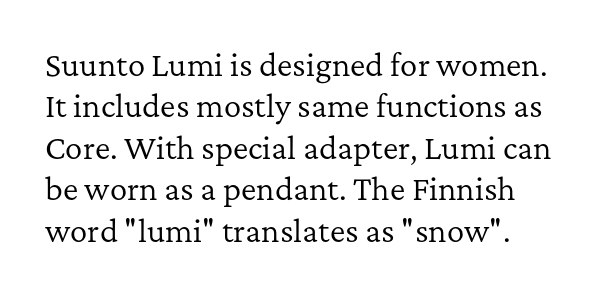
The face used here is rendered with its standard letterfit. Where is the straight margin? On the left. The type family on display is of the serif kind. This sample has the flowing, uneven cadence of proportional lettering.
